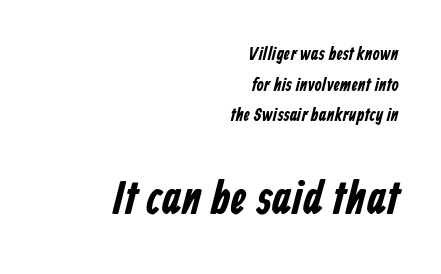
A typesetter would label this face a sans. Underline: absent. The passage shown has conventional tracking throughout. Think of a printed novel: that variable character pitch is what you see here.
